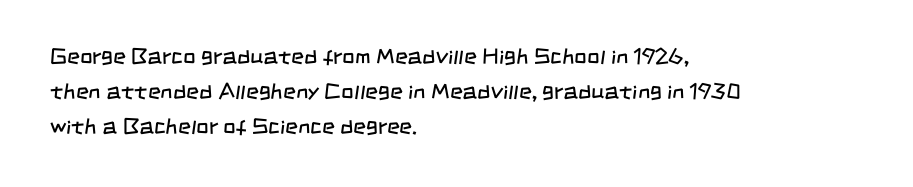
{"bold": "no", "underline": "no", "align": "left", "line_spacing": "normal", "line_spacing_ratio": 1.6, "letter_spacing": "normal", "letter_spacing_em": 0.0, "glyph_px": 22}
